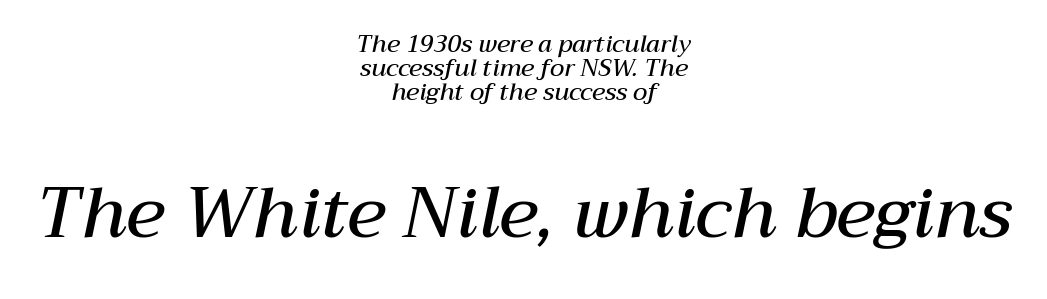
The rendering uses a small line-height, squeezing the rows. You could not count columns in this text — the font is proportionally spaced. Teacher's note: observe the equal gaps on both sides — that is centered alignment. You could call the tracking neutral — neither tight nor loose. The string is rendered with underlining switched off.
